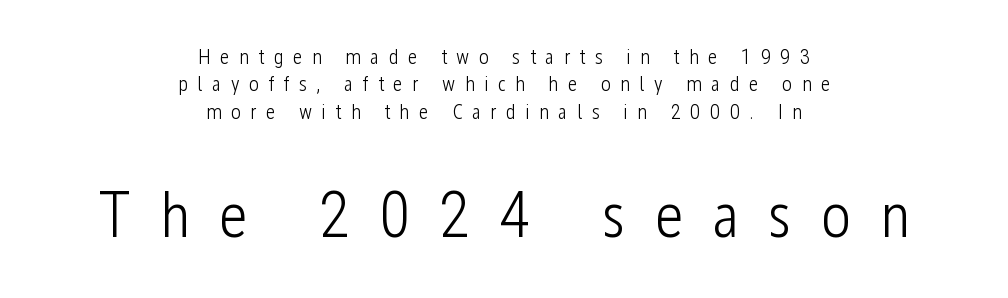
Q: Is the text bold? A: No.
Q: Is the text italic (slanted)? A: No, it is upright.
Q: Is the typeface a serif or a sans-serif typeface? A: Sans-serif.
Q: Is the text underlined? A: No.
Q: How is the paragraph aligned? A: Centered.
Q: Is the spacing between letters normal or unusually wide? A: Unusually wide.
Q: Is the spacing between lines tight, normal or loose? A: Normal.
Q: Which block of text is set in a larger size, the first (top) or the second (bottom)? A: The second (bottom) one.
Q: Width (condensed, normal, or wide)? A: Condensed.
Q: Stroke contrast? A: Low.
Q: x-height? A: Medium.
Q: Monospaced? A: No.
